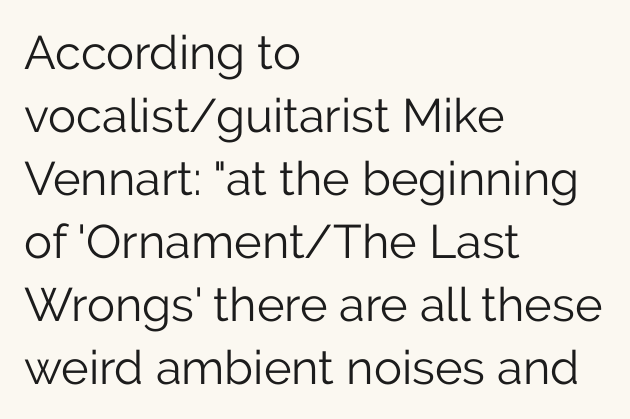
Q: Is the text bold? A: No.
Q: Is the text italic (slanted)? A: No, it is upright.
Q: Is the typeface a serif or a sans-serif typeface? A: Sans-serif.
Q: Is the text underlined? A: No.
Q: How is the paragraph aligned? A: Left-aligned.
Q: Is the spacing between letters normal or unusually wide? A: Normal.
Q: Is the spacing between lines tight, normal or loose? A: Normal.
Q: Width (condensed, normal, or wide)? A: Normal.
Q: Stroke contrast? A: Low.
Q: x-height? A: Medium.
Q: Monospaced? A: No.
